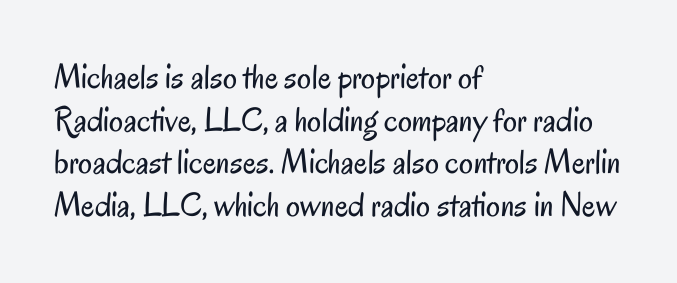
{"serif": "no", "italic": "no", "bold": "no", "weight": "regular", "width": "condensed", "stroke_contrast": "low", "x_height": "small", "monospaced": "no", "underline": "no", "align": "left", "line_spacing_ratio": 1.22, "letter_spacing": "normal", "letter_spacing_em": 0.0, "glyph_px": 35}
